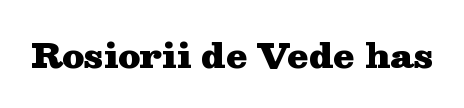
Q: Is the text bold? A: Yes.
Q: Is the text italic (slanted)? A: No, it is upright.
Q: Is the typeface a serif or a sans-serif typeface? A: Serif.
Q: Is the text underlined? A: No.
Q: Is the spacing between letters normal or unusually wide? A: Normal.
Q: Width (condensed, normal, or wide)? A: Wide.
Q: Stroke contrast? A: Medium.
Q: x-height? A: Medium.
Q: Monospaced? A: No.
